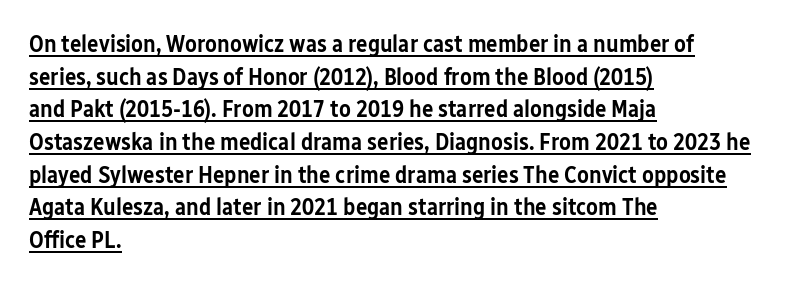
{"italic": "no", "bold": "semi", "underline": "yes", "align": "left", "line_spacing": "normal", "line_spacing_ratio": 1.36, "letter_spacing": "normal", "letter_spacing_em": 0.0, "glyph_px": 24}
